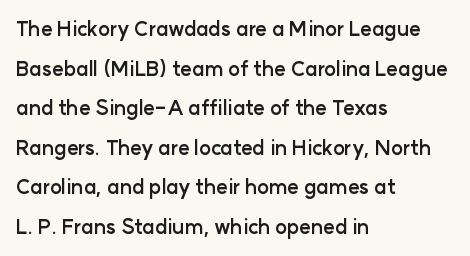
Q: Is the text bold? A: Yes.
Q: Is the text italic (slanted)? A: No, it is upright.
Q: Is the text underlined? A: No.
Q: How is the paragraph aligned? A: Left-aligned.
Q: Is the spacing between letters normal or unusually wide? A: Normal.
Q: Is the spacing between lines tight, normal or loose? A: Loose.
